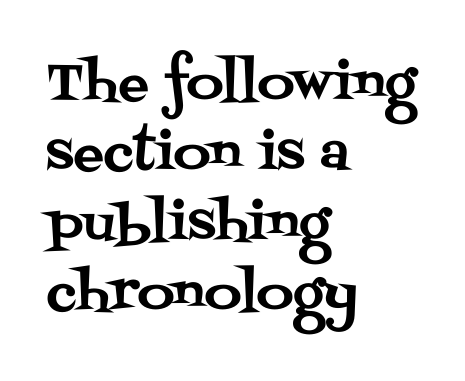
The image shows 51 px serif type, upright; set left-aligned, normal line spacing (1.37x), normal letter spacing, not underlined; medium stroke contrast and a large x-height.
